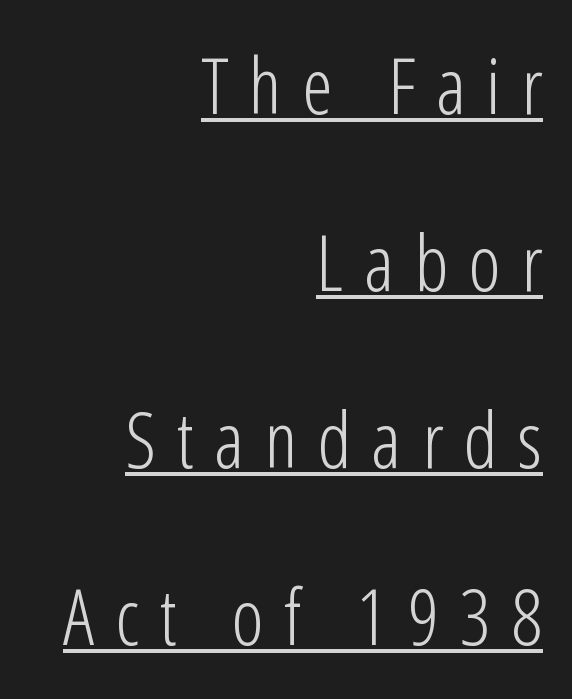
{"serif": "no", "italic": "no", "bold": "no", "weight": "light", "width": "condensed", "stroke_contrast": "low", "x_height": "medium", "monospaced": "no", "underline": "yes", "align": "right", "line_spacing": "loose", "line_spacing_ratio": 2.27, "letter_spacing": "wide", "letter_spacing_em": 0.26, "glyph_px": 78}
